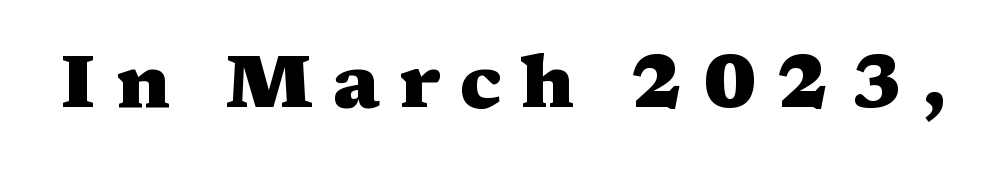
{"serif": "yes", "italic": "no", "bold": "yes", "weight": "heavy", "width": "wide", "stroke_contrast": "medium", "x_height": "medium", "monospaced": "no", "underline": "no", "letter_spacing": "wide", "letter_spacing_em": 0.26, "glyph_px": 73}
